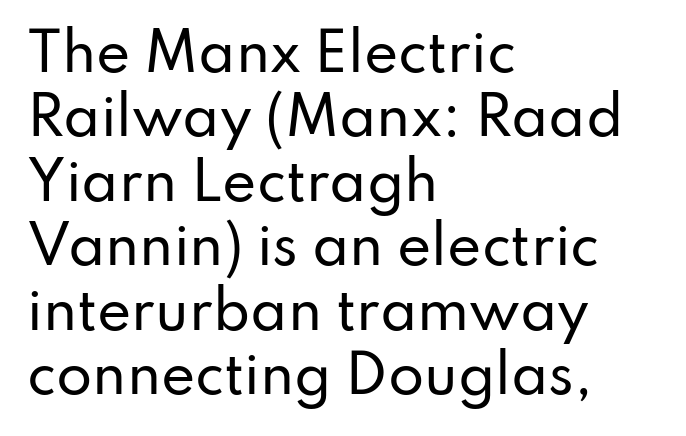
Unmarked baselines from the first word to the last. The line texture is even and compact thanks to regular tracking. Designer's note — italics off, roman on. Leftover space on each line is placed entirely after the last word. Type style note: lacks serifs. The letters advance in unequal steps, a hallmark of proportional type.
